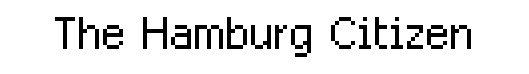
Q: Is the text bold? A: No.
Q: Is the text italic (slanted)? A: No, it is upright.
Q: Is the typeface a serif or a sans-serif typeface? A: Sans-serif.
Q: Is the text underlined? A: No.
Q: Is the spacing between letters normal or unusually wide? A: Normal.
Q: Width (condensed, normal, or wide)? A: Condensed.
Q: Stroke contrast? A: Low.
Q: x-height? A: Medium.
Q: Monospaced? A: No.
